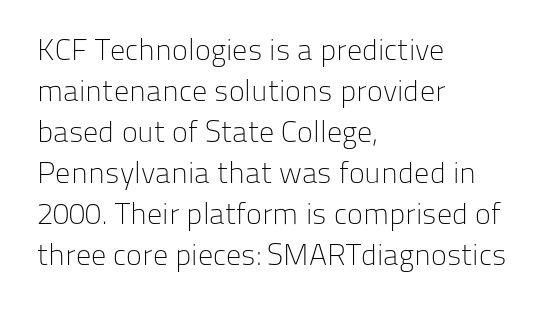
The image shows 30 px light sans-serif type, upright; set left-aligned, normal line spacing (1.37x), normal letter spacing, not underlined; low stroke contrast and a medium x-height.
